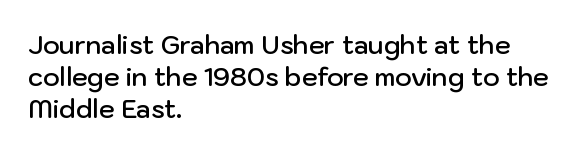
Q: Is the text bold? A: Semi-bold.
Q: Is the text italic (slanted)? A: No, it is upright.
Q: Is the text underlined? A: No.
Q: How is the paragraph aligned? A: Left-aligned.
Q: Is the spacing between letters normal or unusually wide? A: Normal.
Q: Is the spacing between lines tight, normal or loose? A: Normal.
